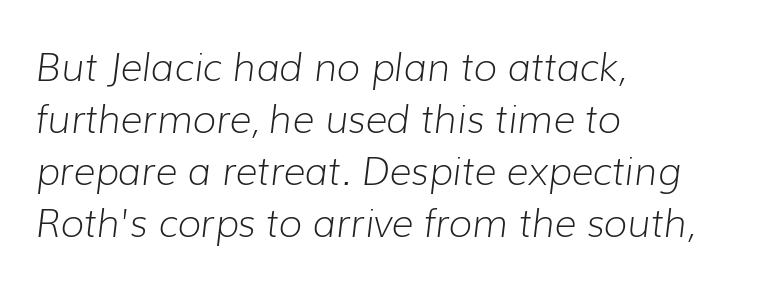
{"italic": "yes", "lean": "right", "slant_degrees": 7, "bold": "no", "weight": "light", "width": "normal", "stroke_contrast": "low", "x_height": "medium", "monospaced": "no", "underline": "no", "align": "left", "line_spacing": "normal", "line_spacing_ratio": 1.37, "letter_spacing": "normal", "letter_spacing_em": 0.0, "glyph_px": 38}
